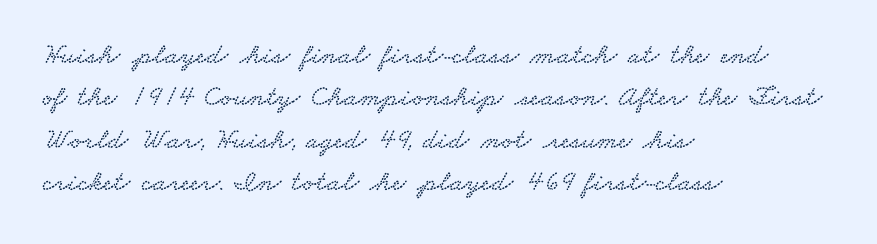
Varying glyph widths throughout — classic text-font behaviour. Is the block centered? No — it sits flush against the left margin. Each row of text sits above clean, open space.
